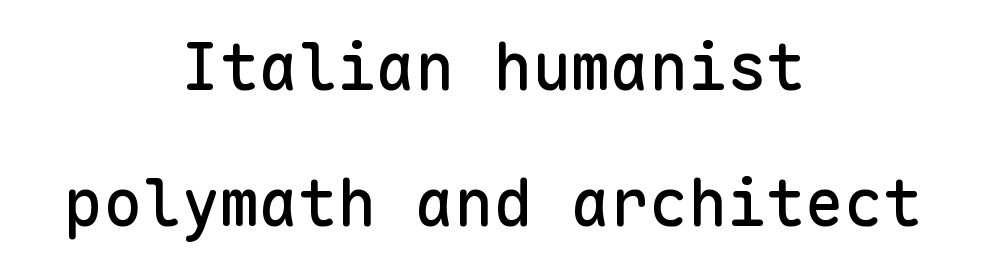
Q: Is the text italic (slanted)? A: No, it is upright.
Q: Is the typeface a serif or a sans-serif typeface? A: Sans-serif.
Q: Is the text underlined? A: No.
Q: How is the paragraph aligned? A: Centered.
Q: Is the spacing between letters normal or unusually wide? A: Normal.
Q: Is the spacing between lines tight, normal or loose? A: Loose.
Q: Width (condensed, normal, or wide)? A: Normal.
Q: Stroke contrast? A: Low.
Q: x-height? A: Medium.
Q: Monospaced? A: Yes.
